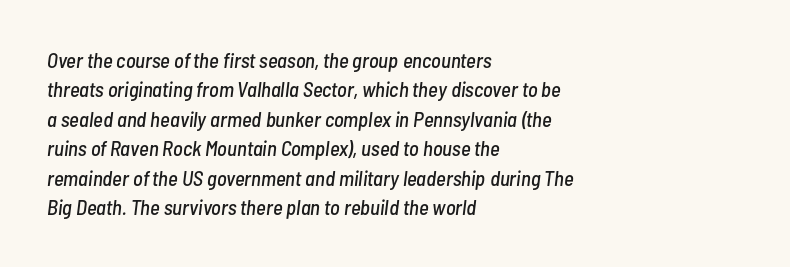
{"italic": "yes", "lean": "right", "slant_degrees": 7, "underline": "no", "align": "left", "line_spacing": "normal", "line_spacing_ratio": 1.4, "letter_spacing": "normal", "letter_spacing_em": 0.0, "glyph_px": 21}
